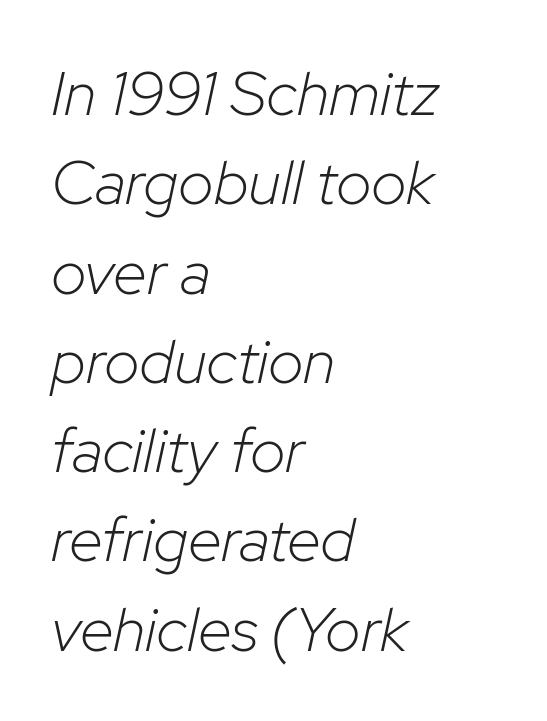
Q: Is the text bold? A: No.
Q: Is the text italic (slanted)? A: Yes, it leans right by about 12 degrees.
Q: Is the text underlined? A: No.
Q: How is the paragraph aligned? A: Left-aligned.
Q: Is the spacing between letters normal or unusually wide? A: Normal.
Q: Is the spacing between lines tight, normal or loose? A: Normal.
Q: Width (condensed, normal, or wide)? A: Normal.
Q: Stroke contrast? A: Low.
Q: x-height? A: Medium.
Q: Monospaced? A: No.
